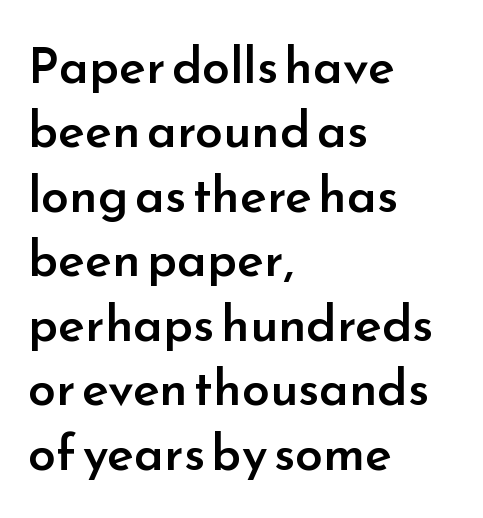
You can tell it's not italic because the verticals are truly vertical. The zone under the glyphs is completely vacant. What stands out about the letter spacing? Nothing — it is the standard amount. Each new line begins a customary step beneath the previous one.
